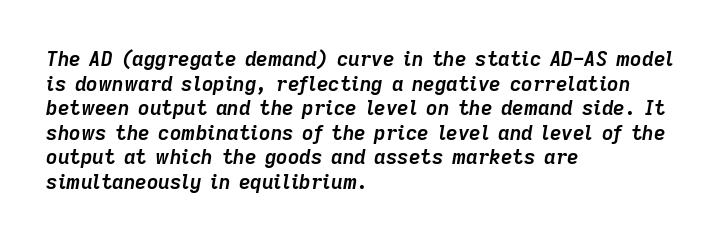
Strokes here are thick enough to call this a true bold. The text block is weighted toward the left margin, trailing off unevenly rightward. Letters rest on an invisible, unmarked baseline. Tall strokes in this sample are angled rather than plumb. Default kerning and tracking; the words read as compact shapes.
